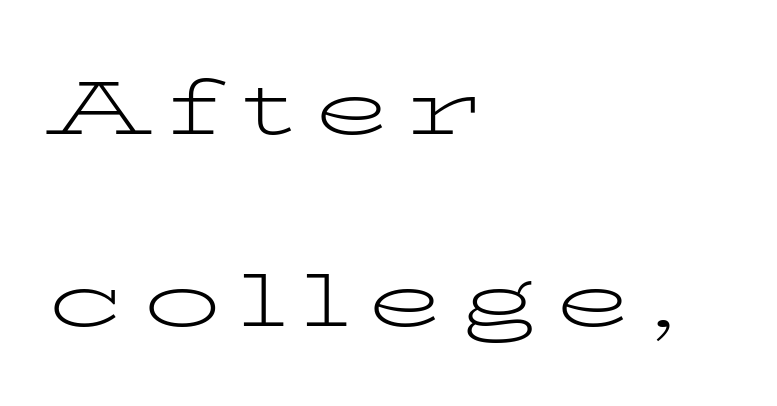
Here the designer chose a conventional face with non-uniform glyph widths. Upright lettering throughout. A typesetter would call this leading open, well beyond the default. In terms of letterform style, serifs are clearly present.
